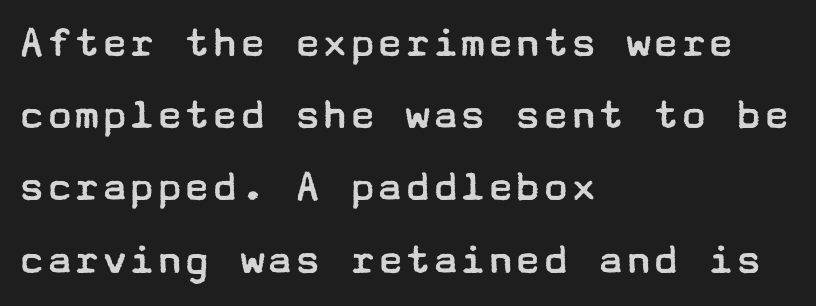
The image shows 46 px regular-weight, wide sans-serif type, upright; set left-aligned, normal line spacing (1.57x), normal letter spacing, not underlined; low stroke contrast and a medium x-height.
